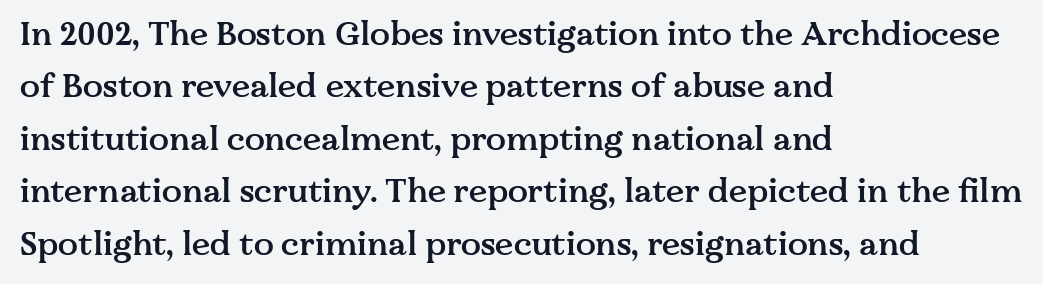
The image shows 33 px semibold serif type, upright; set left-aligned, normal line spacing (1.59x), normal letter spacing, not underlined; medium stroke contrast and a medium x-height.
